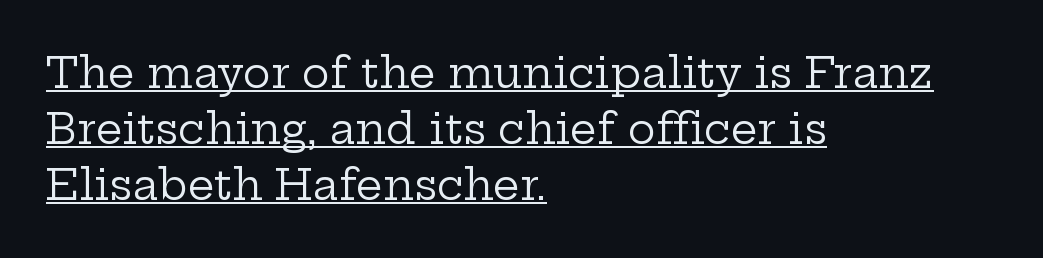
The image shows 42 px regular-weight, wide serif type, upright; set left-aligned, normal line spacing (1.33x), normal letter spacing, underlined; low stroke contrast and a medium x-height.
